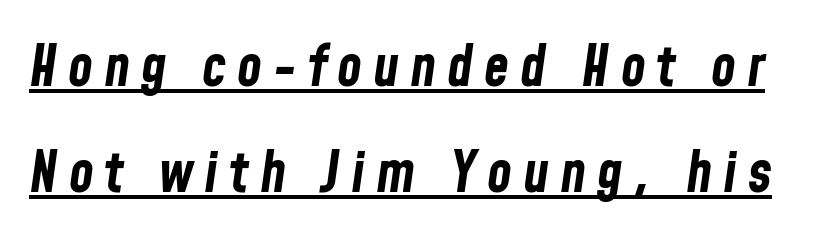
The image shows 57 px bold, condensed type, italic (leaning right); set line spacing 1.86x, underlined; low stroke contrast and a medium x-height.
